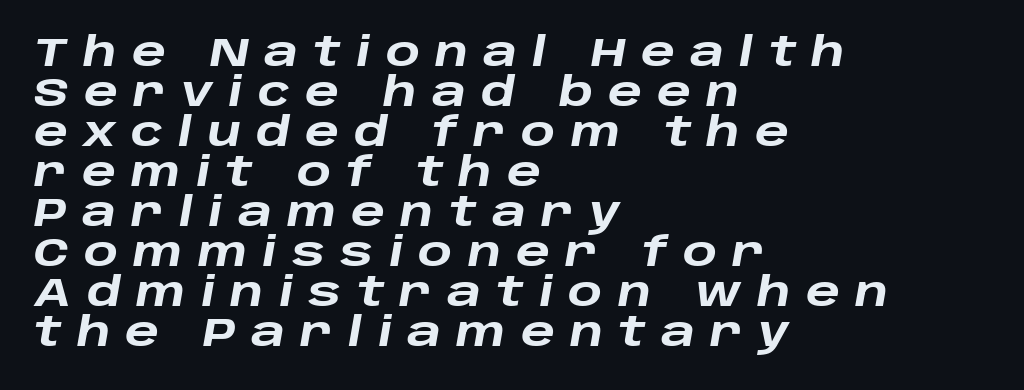
{"italic": "yes", "lean": "right", "slant_degrees": 10, "bold": "yes", "weight": "heavy", "width": "wide", "stroke_contrast": "low", "x_height": "large", "monospaced": "no", "underline": "no", "align": "left", "line_spacing": "tight", "line_spacing_ratio": 1.0, "letter_spacing": "wide", "letter_spacing_em": 0.38, "glyph_px": 40}
